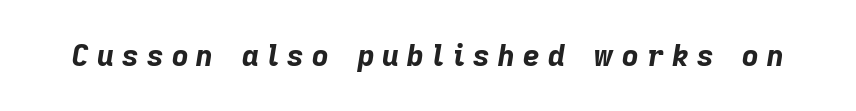
{"italic": "yes", "lean": "right", "slant_degrees": 9, "bold": "yes", "weight": "bold", "width": "normal", "stroke_contrast": "low", "x_height": "medium", "monospaced": "no", "underline": "no", "letter_spacing": "wide", "letter_spacing_em": 0.28, "glyph_px": 29}
